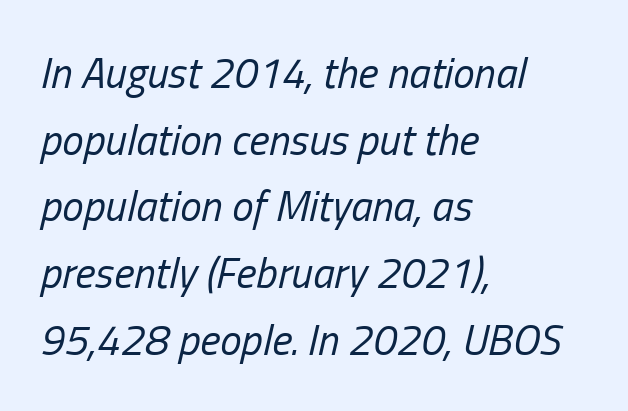
The image shows 43 px regular-weight, condensed type, italic (leaning right); set left-aligned, normal line spacing (1.55x), normal letter spacing, not underlined; low stroke contrast and a medium x-height.
